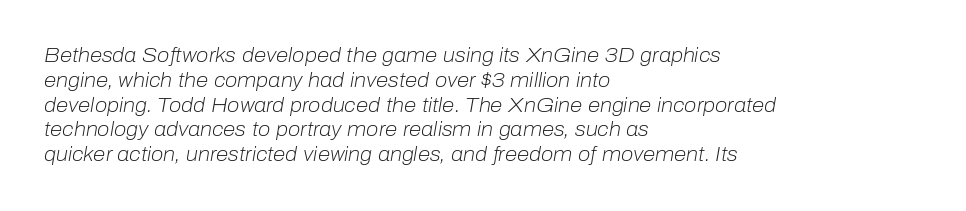
The image shows 20 px text type, italic (leaning right); set left-aligned, line spacing 1.24x, normal letter spacing, not underlined.
